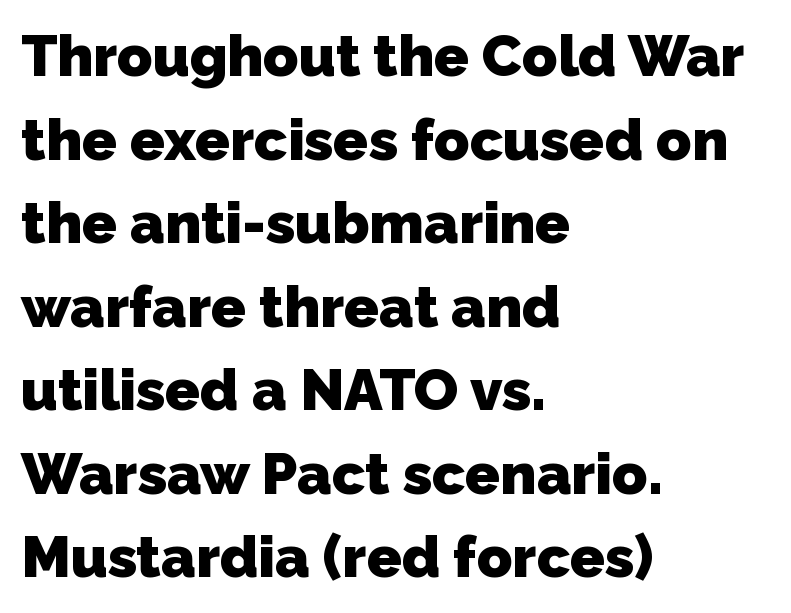
Q: Is the text bold? A: Yes.
Q: Is the typeface a serif or a sans-serif typeface? A: Sans-serif.
Q: Is the text underlined? A: No.
Q: How is the paragraph aligned? A: Left-aligned.
Q: Is the spacing between letters normal or unusually wide? A: Normal.
Q: Is the spacing between lines tight, normal or loose? A: Normal.
Q: Width (condensed, normal, or wide)? A: Normal.
Q: Stroke contrast? A: Low.
Q: x-height? A: Medium.
Q: Monospaced? A: No.
